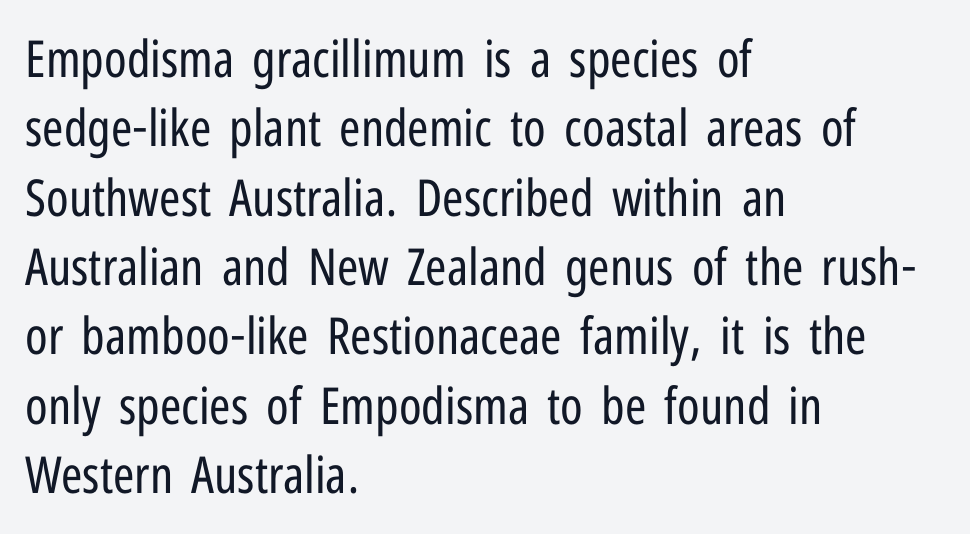
Unbolded letterforms with no extra heft. The text block is weighted toward the left margin, trailing off unevenly rightward. Descender tails drop into unmarked territory. Students, observe: this is what conventionally led text looks like.
